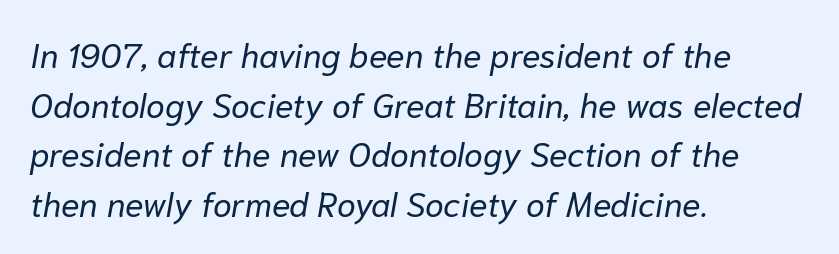
Q: Is the text bold? A: No.
Q: Is the text italic (slanted)? A: Yes, it leans right by about 10 degrees.
Q: Is the text underlined? A: No.
Q: How is the paragraph aligned? A: Left-aligned.
Q: Is the spacing between letters normal or unusually wide? A: Normal.
Q: Is the spacing between lines tight, normal or loose? A: Normal.
Q: Width (condensed, normal, or wide)? A: Normal.
Q: Stroke contrast? A: Low.
Q: x-height? A: Medium.
Q: Monospaced? A: No.
